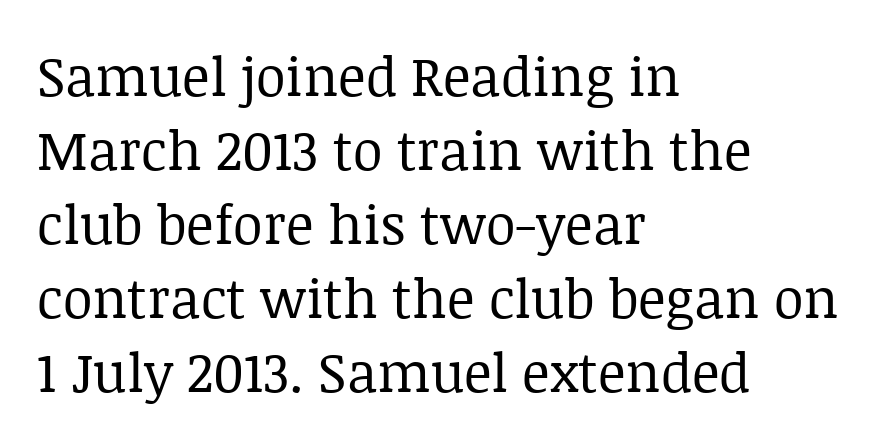
Q: Is the text bold? A: No.
Q: Is the text italic (slanted)? A: No, it is upright.
Q: Is the typeface a serif or a sans-serif typeface? A: Serif.
Q: Is the text underlined? A: No.
Q: How is the paragraph aligned? A: Left-aligned.
Q: Is the spacing between letters normal or unusually wide? A: Normal.
Q: Is the spacing between lines tight, normal or loose? A: Normal.
Q: Width (condensed, normal, or wide)? A: Normal.
Q: Stroke contrast? A: Low.
Q: x-height? A: Large.
Q: Monospaced? A: No.
